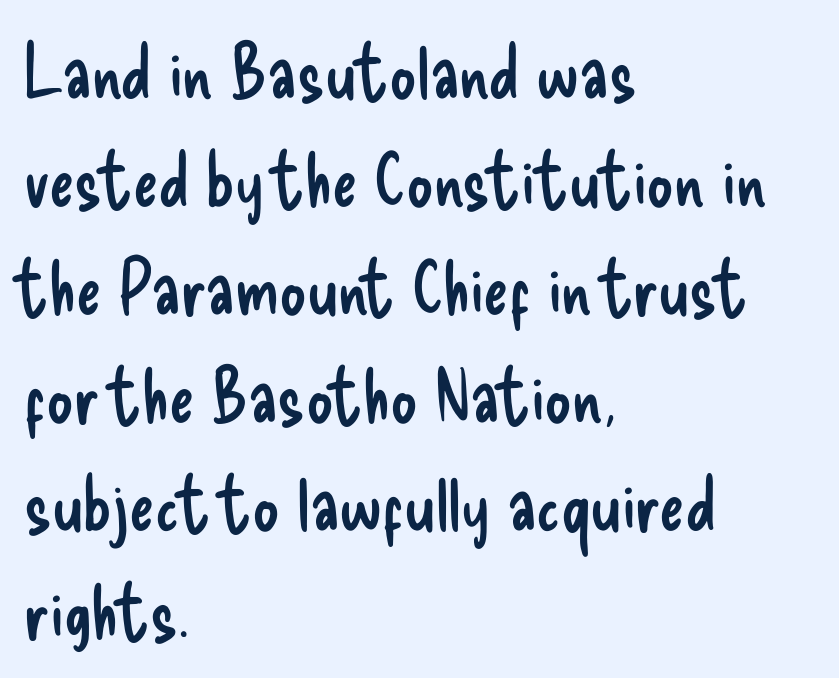
Typographically, this falls in the sans-serif category. The rendering uses natural spacing where letterforms have individual widths. Posture: straight, roman, zero tilt. The horizontal fit of the characters is conventional and even. Is the stroke heavy? The answer is a plain regular-or-lighter.
